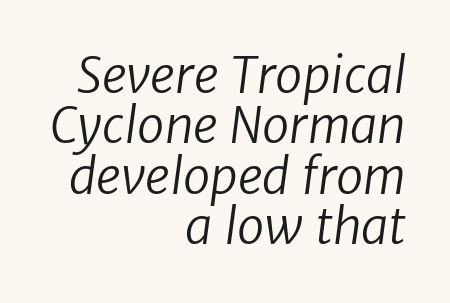
The image shows 49 px regular-weight sans-serif type; set right-aligned, tight line spacing (1.03x), normal letter spacing, not underlined; low stroke contrast and a medium x-height.
